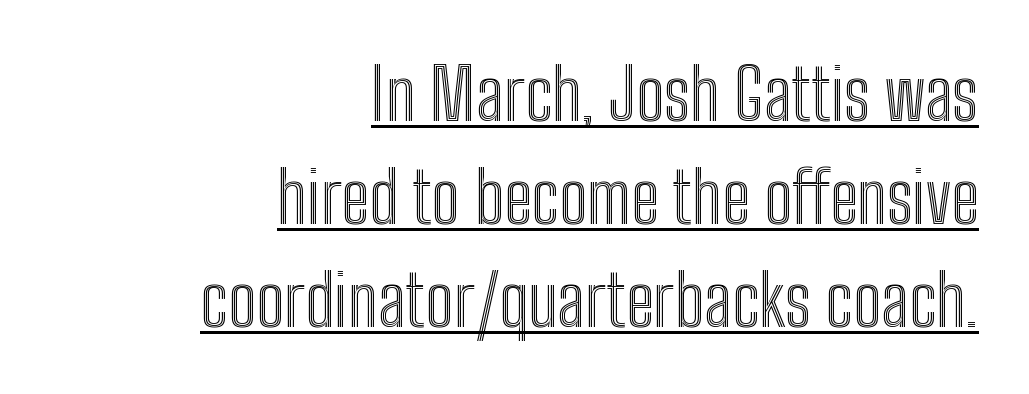
The image shows 71 px condensed type, upright; set right-aligned, normal line spacing (1.45x), normal letter spacing, underlined; a medium x-height.
